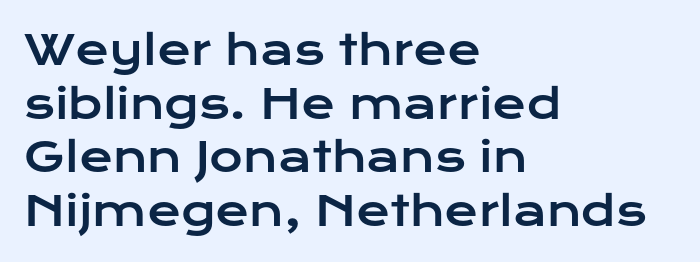
The image shows 41 px wide sans-serif type, upright; set left-aligned, normal line spacing (1.31x), normal letter spacing, not underlined; low stroke contrast and a medium x-height.
